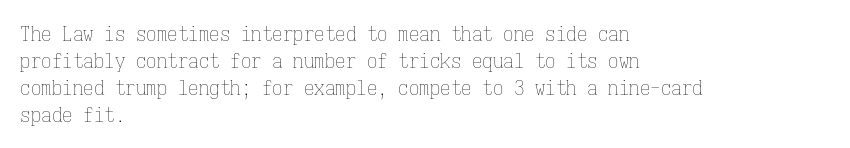
These lines keep a tight, regular rhythm from letter to letter. The rows are spaced the way most documents space them. Nothing heavy about these letters — not bold at all. A roman cut, with each character standing at attention. Check under the words: just untouched page. All the whitespace from short lines collects on the right.
